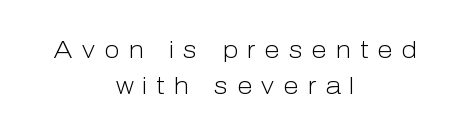
{"italic": "no", "bold": "no", "underline": "no", "align": "center", "line_spacing": "normal", "line_spacing_ratio": 1.55, "letter_spacing": "wide", "letter_spacing_em": 0.39, "glyph_px": 23}
